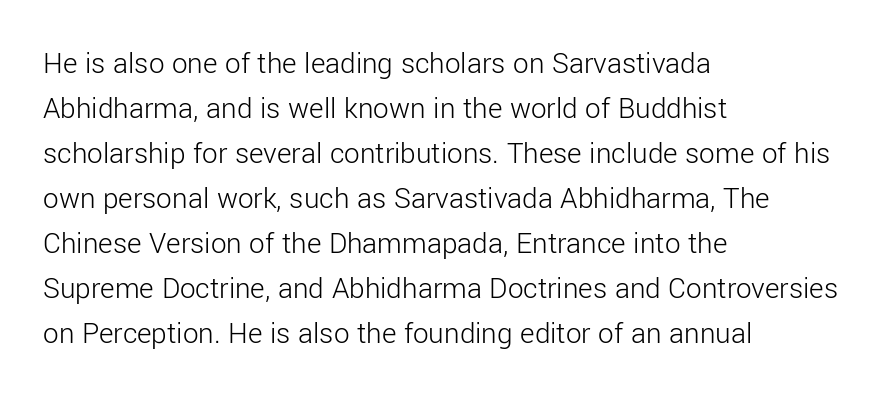
{"serif": "no", "italic": "no", "bold": "no", "weight": "light", "width": "normal", "stroke_contrast": "low", "x_height": "medium", "monospaced": "no", "underline": "no", "align": "left", "line_spacing": "normal", "line_spacing_ratio": 1.45, "letter_spacing": "normal", "letter_spacing_em": 0.0, "glyph_px": 31}
